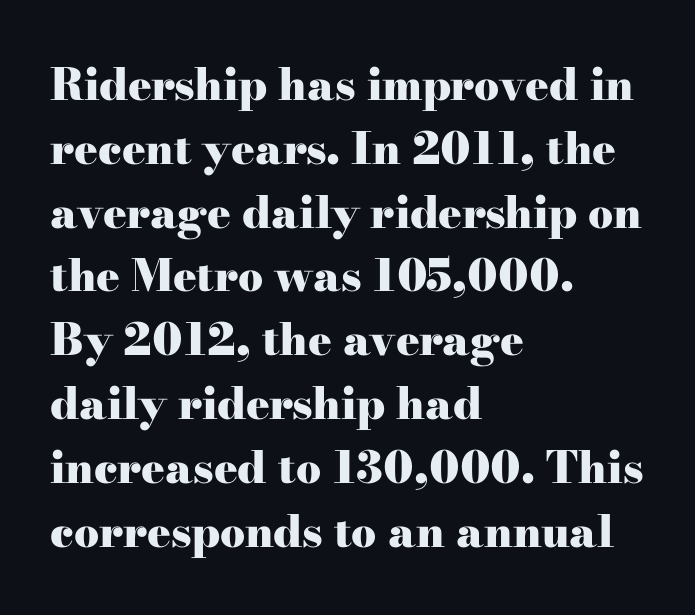
Posture: vertical. The passage shown has conventional tracking throughout. Each line starts at the same left margin while the right side varies. Each letter keeps its own natural width here, so spacing adapts to shape. Old-style or modern, the face here clearly has serifs.
